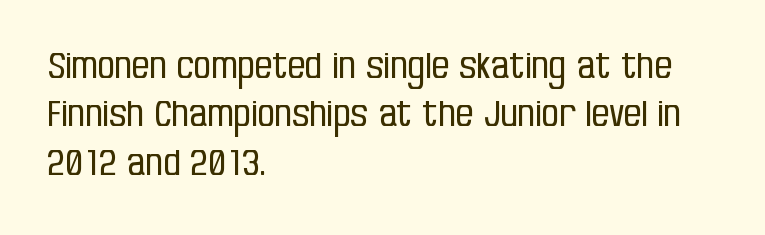
The image shows 35 px regular-weight, condensed sans-serif type, upright; set left-aligned, normal line spacing (1.38x), normal letter spacing, not underlined; low stroke contrast and a large x-height.
